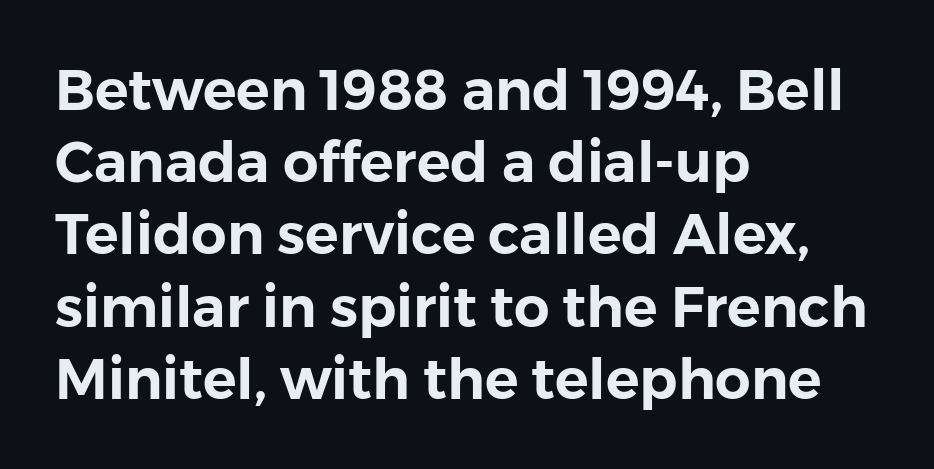
The image shows 56 px sans-serif type, upright; set left-aligned, normal line spacing (1.29x), normal letter spacing, not underlined; low stroke contrast and a medium x-height.
